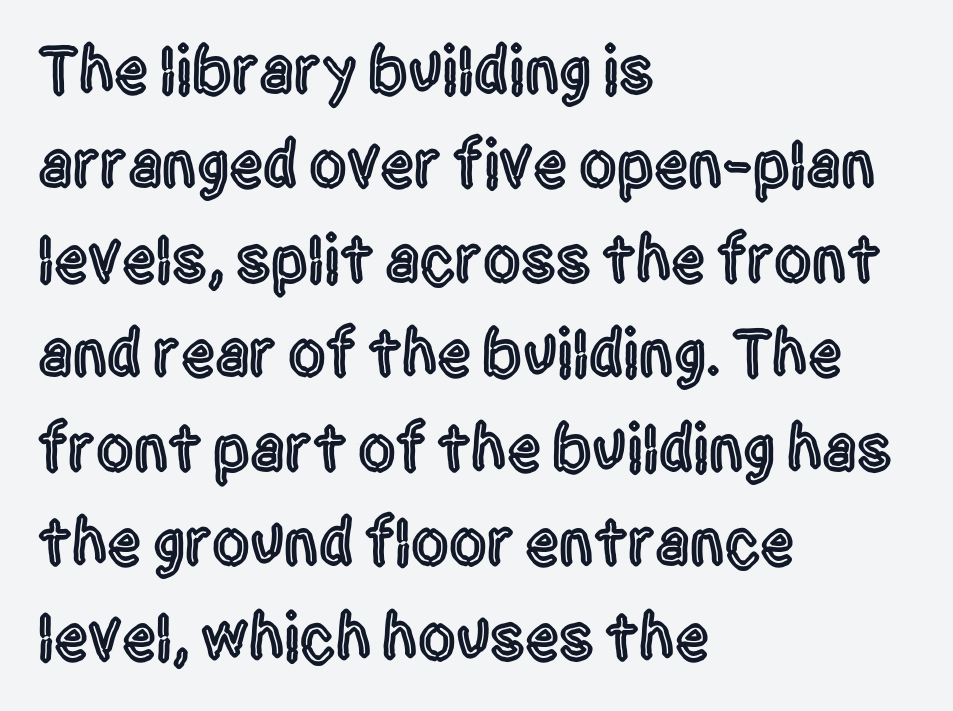
Q: Is the text italic (slanted)? A: No, it is upright.
Q: Is the typeface a serif or a sans-serif typeface? A: Sans-serif.
Q: Is the text underlined? A: No.
Q: How is the paragraph aligned? A: Left-aligned.
Q: Is the spacing between letters normal or unusually wide? A: Normal.
Q: Is the spacing between lines tight, normal or loose? A: Normal.
Q: Width (condensed, normal, or wide)? A: Condensed.
Q: x-height? A: Large.
Q: Monospaced? A: No.
